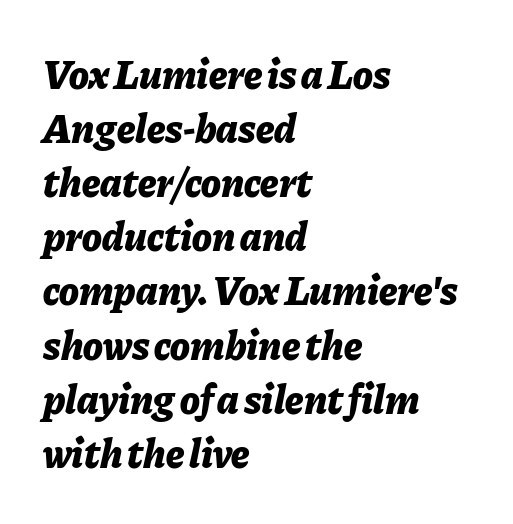
The image shows 41 px bold type, italic (leaning right); set left-aligned, normal line spacing (1.32x), normal letter spacing, not underlined; low stroke contrast and a medium x-height.
